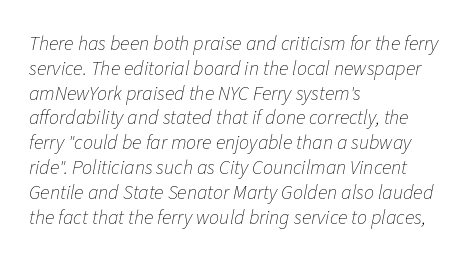
Q: Is the text bold? A: No.
Q: Is the text italic (slanted)? A: Yes, it leans right by about 11 degrees.
Q: Is the text underlined? A: No.
Q: How is the paragraph aligned? A: Left-aligned.
Q: Is the spacing between letters normal or unusually wide? A: Normal.
